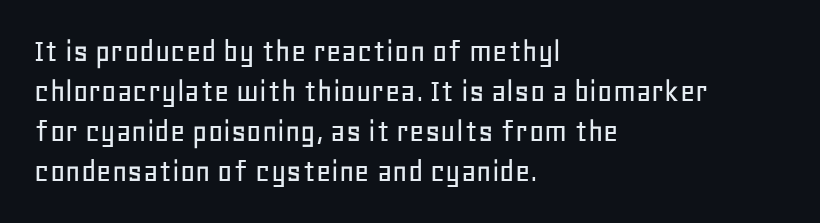
The image shows 33 px sans-serif type, upright; set left-aligned, line spacing 1.21x, normal letter spacing, not underlined; low stroke contrast and a large x-height.
